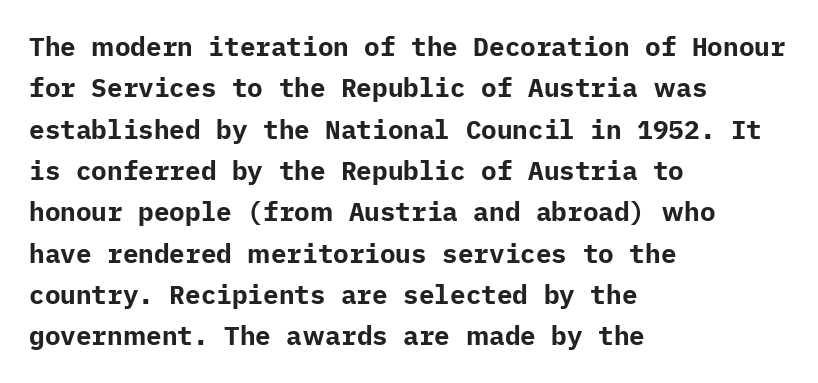
Q: Is the text bold? A: Yes.
Q: Is the text italic (slanted)? A: No, it is upright.
Q: Is the text underlined? A: No.
Q: How is the paragraph aligned? A: Left-aligned.
Q: Is the spacing between letters normal or unusually wide? A: Normal.
Q: Is the spacing between lines tight, normal or loose? A: Normal.
